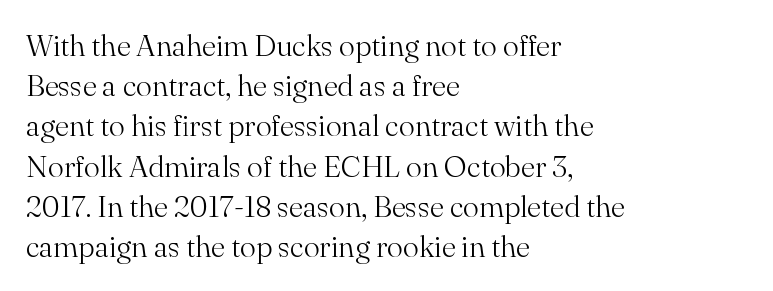
The passage shown is typed in a proportional face where columns would drift. The foot of each line stays bare and open. Heaviness? Minimal to ordinary, like unemphasized prose. If you measured baseline to baseline, you'd find a middling distance. Observe the ordinary spacing: letters are neighbours, not strangers. Line beginnings align vertically; line endings do not.
